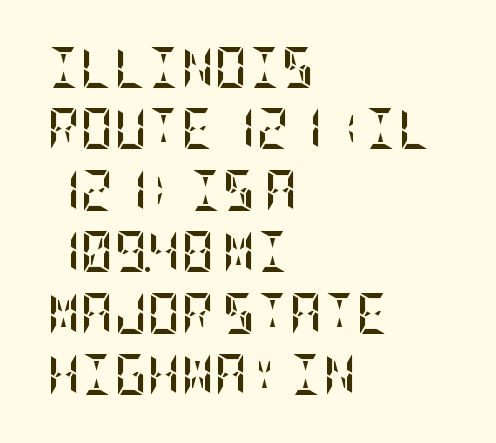
The image shows 41 px semibold, condensed type, upright; set left-aligned, normal line spacing (1.5x), normal letter spacing, not underlined; low stroke contrast and a large x-height.
